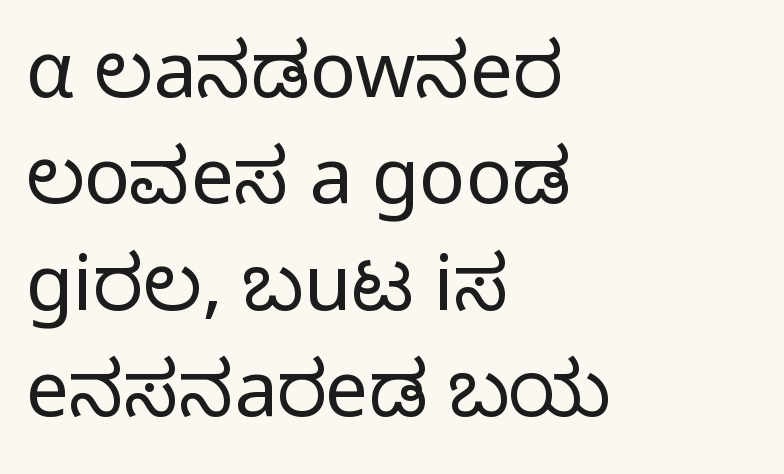
The passage shown is typed in a proportional face where columns would drift. No word sits above an underline. The paragraph has a hard left edge and a soft right edge. Grotesque or geometric, the face here clearly has no serifs. A normal amount of white space separates one row of letters from the next.
